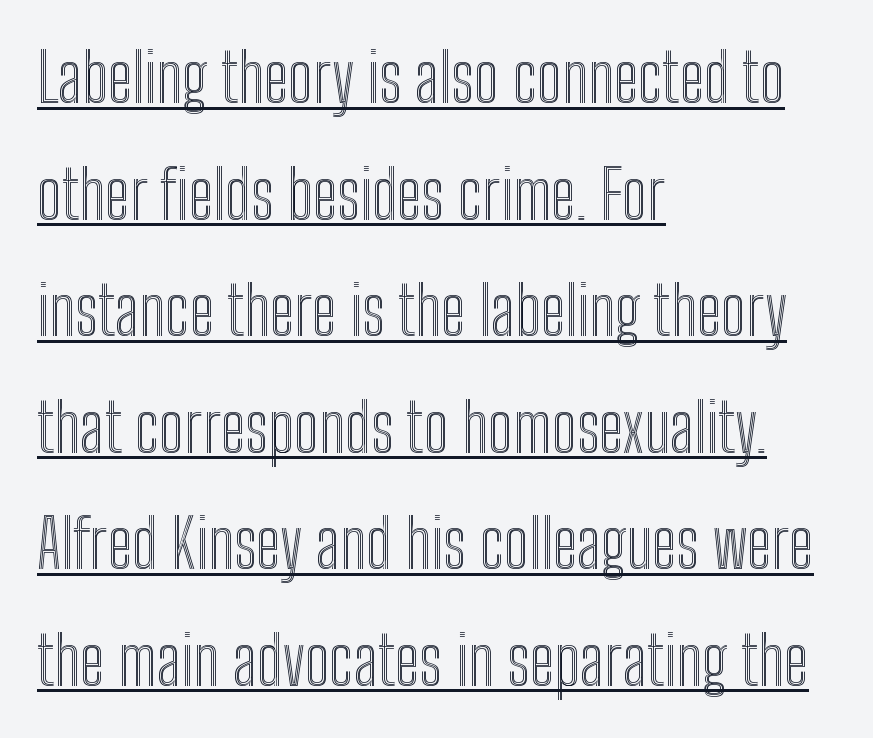
{"italic": "no", "width": "condensed", "x_height": "medium", "monospaced": "no", "underline": "yes", "align": "left", "line_spacing_ratio": 1.74, "letter_spacing": "normal", "letter_spacing_em": 0.0, "glyph_px": 67}
